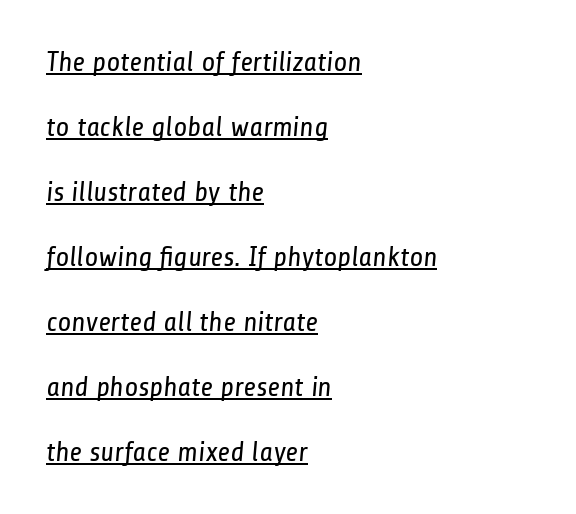
{"serif": "no", "bold": "no", "weight": "regular", "width": "condensed", "stroke_contrast": "low", "x_height": "medium", "monospaced": "no", "underline": "yes", "align": "left", "line_spacing": "loose", "line_spacing_ratio": 2.32, "letter_spacing": "normal", "letter_spacing_em": 0.0, "glyph_px": 28}
